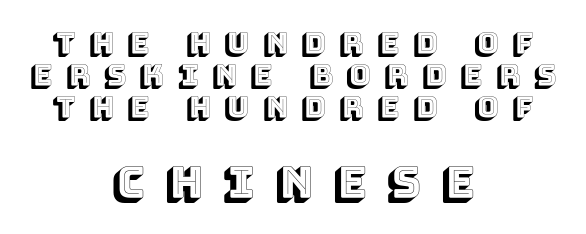
{"italic": "no", "width": "normal", "x_height": "large", "monospaced": "no", "underline": "no", "align": "center", "line_spacing": "tight", "line_spacing_ratio": 1.1, "letter_spacing": "wide", "letter_spacing_em": 0.47, "larger_block": "second", "size_ratio": 1.52, "glyph_px": 44}
